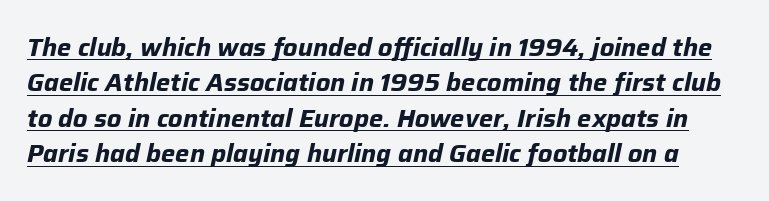
Q: Is the text bold? A: Yes.
Q: Is the text italic (slanted)? A: Yes, it leans right by about 12 degrees.
Q: Is the text underlined? A: Yes.
Q: Is the spacing between letters normal or unusually wide? A: Normal.
Q: Is the spacing between lines tight, normal or loose? A: Normal.
